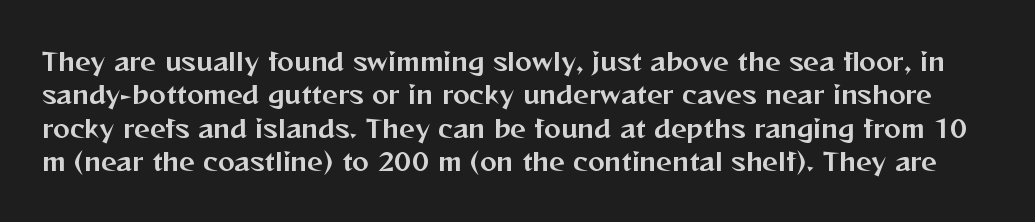
The image shows 25 px text type, upright; set normal line spacing (1.34x), normal letter spacing, not underlined.
